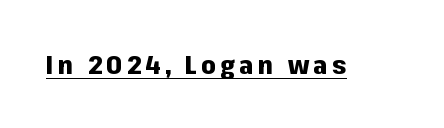
Q: Is the text bold? A: Yes.
Q: Is the text italic (slanted)? A: No, it is upright.
Q: Is the text underlined? A: Yes.
